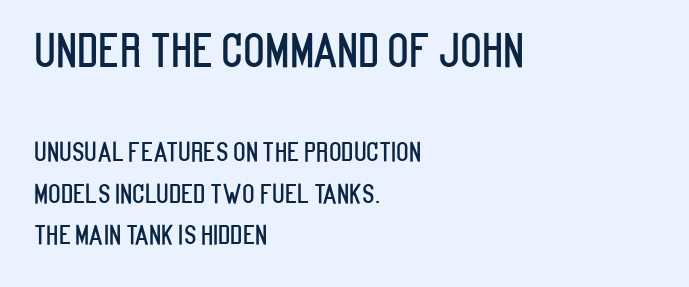
{"serif": "no", "italic": "no", "width": "condensed", "stroke_contrast": "low", "x_height": "large", "monospaced": "no", "underline": "no", "align": "left", "line_spacing": "normal", "line_spacing_ratio": 1.6, "letter_spacing": "normal", "letter_spacing_em": 0.0, "larger_block": "first", "size_ratio": 1.73, "glyph_px": 45}
